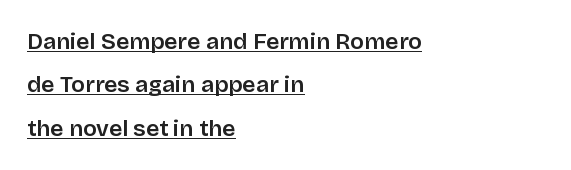
{"italic": "no", "underline": "yes", "align": "left", "line_spacing_ratio": 1.89, "letter_spacing": "normal", "letter_spacing_em": 0.0, "glyph_px": 23}
